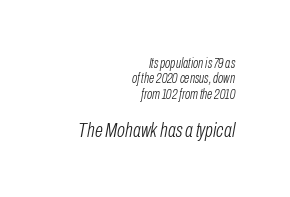
{"italic": "yes", "lean": "right", "slant_degrees": 10, "bold": "no", "underline": "no", "align": "right", "line_spacing": "tight", "line_spacing_ratio": 1.09, "letter_spacing": "normal", "letter_spacing_em": 0.0, "larger_block": "second", "size_ratio": 1.5, "glyph_px": 21}
